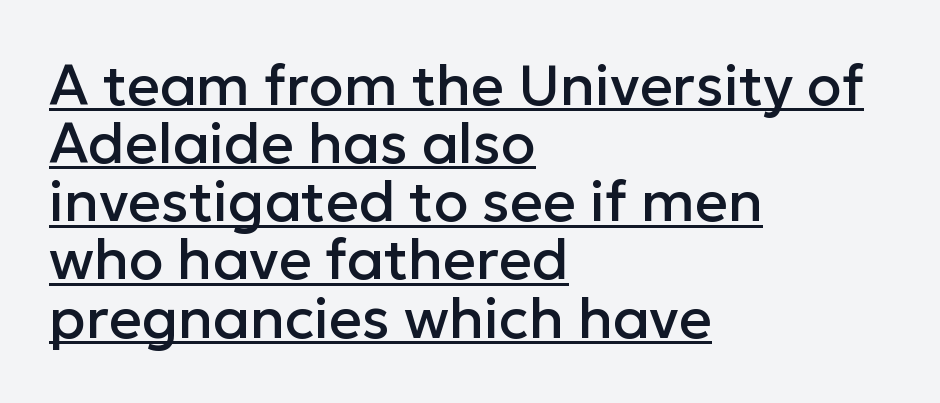
The image shows 57 px sans-serif type, upright; set left-aligned, tight line spacing (1.02x), normal letter spacing, underlined; low stroke contrast and a medium x-height.
